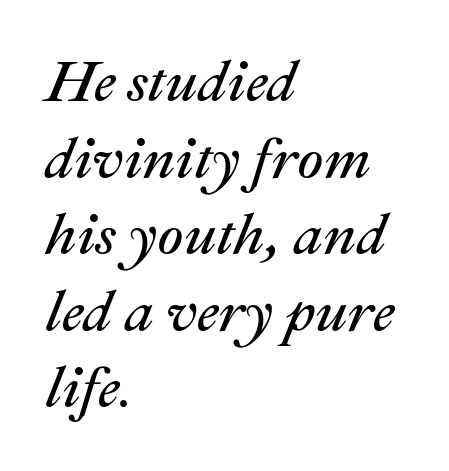
The image shows 58 px regular-weight type, italic (leaning right); set left-aligned, normal line spacing (1.32x), normal letter spacing, not underlined; medium stroke contrast and a medium x-height.
